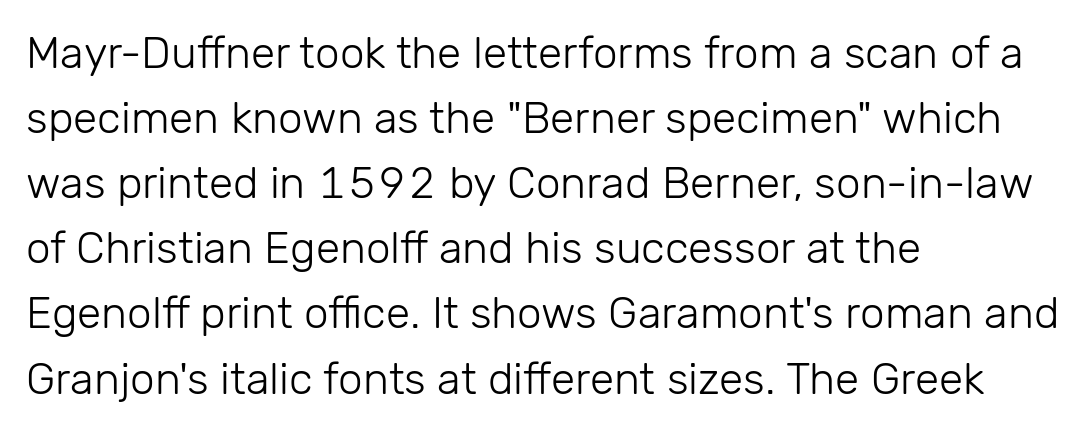
Weight: not bold — regular or lighter. The area under the type is left untouched. Nope, no serifs anywhere on these letters. Students, note that the glyphs here touch the page at normal intervals.
